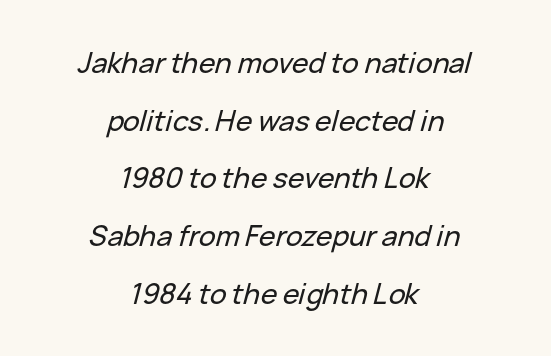
Q: Is the text italic (slanted)? A: Yes, it leans right by about 15 degrees.
Q: Is the text underlined? A: No.
Q: How is the paragraph aligned? A: Centered.
Q: Is the spacing between letters normal or unusually wide? A: Normal.
Q: Is the spacing between lines tight, normal or loose? A: Loose.
Q: Width (condensed, normal, or wide)? A: Normal.
Q: Stroke contrast? A: Low.
Q: x-height? A: Medium.
Q: Monospaced? A: No.
